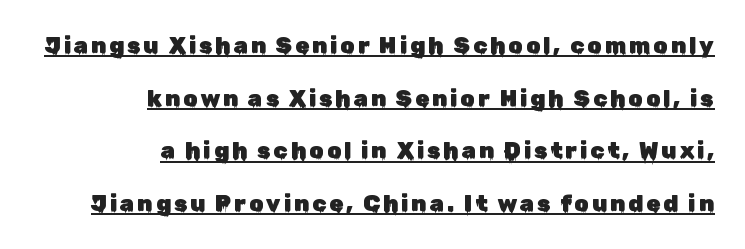
A baseline rule has been typeset under these characters. One glance says open: line gaps are wider than usual. Designer's note — italics off, roman on. The text block is weighted toward the right margin, trailing off unevenly leftward.
